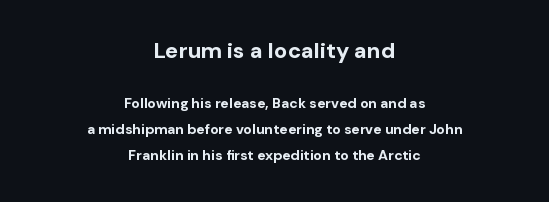
Q: Is the text bold? A: Yes.
Q: Is the text italic (slanted)? A: No, it is upright.
Q: Is the text underlined? A: No.
Q: How is the paragraph aligned? A: Centered.
Q: Is the spacing between letters normal or unusually wide? A: Normal.
Q: Which block of text is set in a larger size, the first (top) or the second (bottom)? A: The first (top) one.
